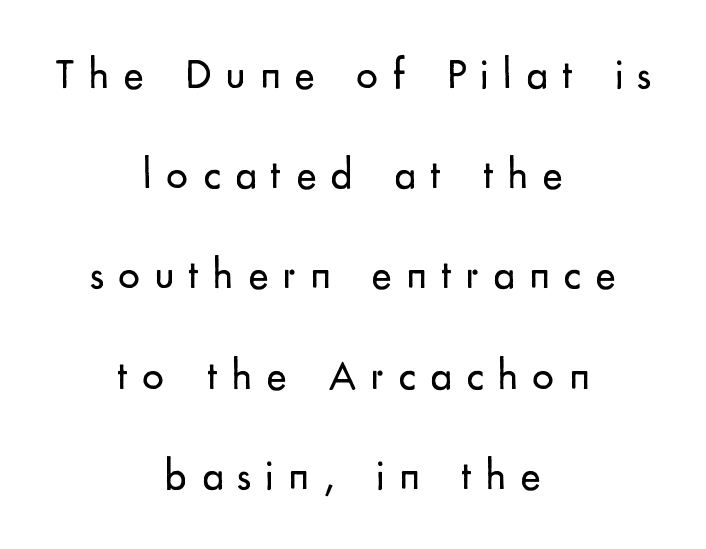
Q: Is the text bold? A: No.
Q: Is the text italic (slanted)? A: No, it is upright.
Q: Is the typeface a serif or a sans-serif typeface? A: Sans-serif.
Q: Is the text underlined? A: No.
Q: How is the paragraph aligned? A: Centered.
Q: Is the spacing between letters normal or unusually wide? A: Unusually wide.
Q: Is the spacing between lines tight, normal or loose? A: Loose.
Q: Width (condensed, normal, or wide)? A: Normal.
Q: Stroke contrast? A: Low.
Q: x-height? A: Small.
Q: Monospaced? A: No.
